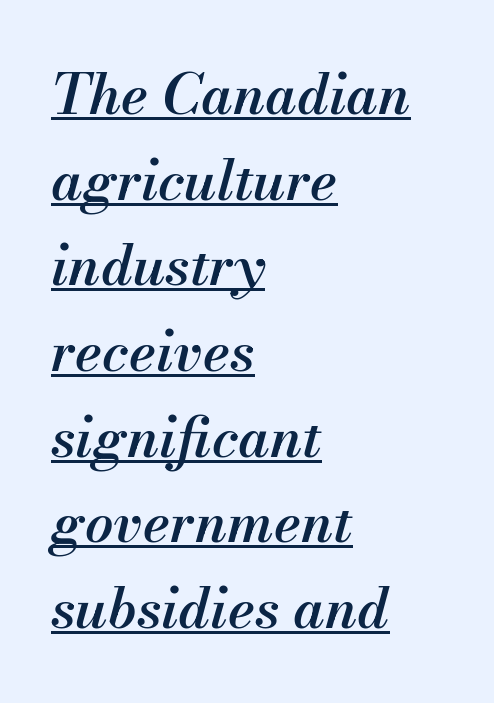
{"italic": "yes", "lean": "right", "slant_degrees": 13, "bold": "semi", "weight": "semibold", "width": "normal", "stroke_contrast": "medium", "x_height": "small", "monospaced": "no", "underline": "yes", "align": "left", "line_spacing": "normal", "line_spacing_ratio": 1.53, "letter_spacing": "normal", "letter_spacing_em": 0.0, "glyph_px": 56}
